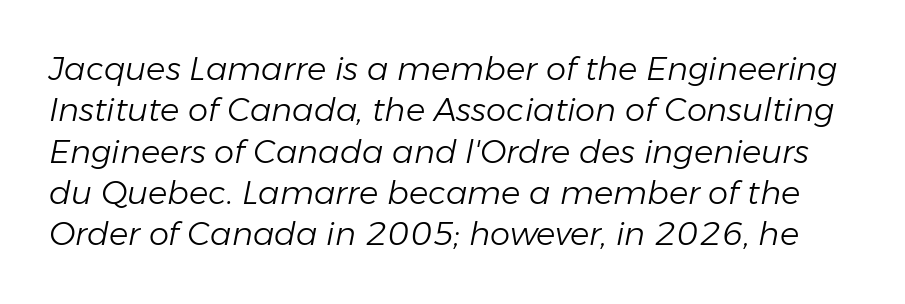
Yep, that's italic — everything's leaning. Is this a fixed-width face? No — the glyphs have proportional, varying widths. The rows are spaced the way most documents space them. Nothing heavy about these letters — not bold at all. The passage shown is not underscored anywhere.
